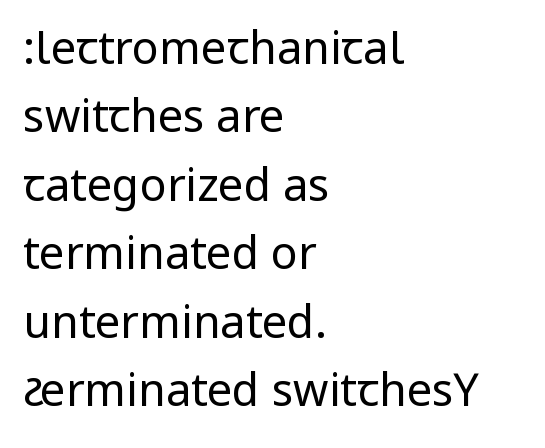
Q: Is the text bold? A: No.
Q: Is the text italic (slanted)? A: No, it is upright.
Q: Is the typeface a serif or a sans-serif typeface? A: Sans-serif.
Q: Is the text underlined? A: No.
Q: How is the paragraph aligned? A: Left-aligned.
Q: Is the spacing between letters normal or unusually wide? A: Normal.
Q: Is the spacing between lines tight, normal or loose? A: Normal.
Q: Width (condensed, normal, or wide)? A: Condensed.
Q: Stroke contrast? A: Low.
